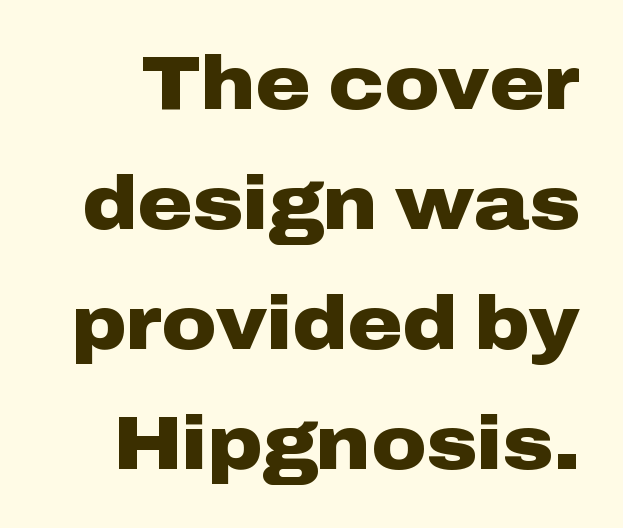
Q: Is the text bold? A: Yes.
Q: Is the text italic (slanted)? A: No, it is upright.
Q: Is the typeface a serif or a sans-serif typeface? A: Sans-serif.
Q: Is the text underlined? A: No.
Q: Is the spacing between letters normal or unusually wide? A: Normal.
Q: Is the spacing between lines tight, normal or loose? A: Normal.
Q: Width (condensed, normal, or wide)? A: Wide.
Q: Stroke contrast? A: Low.
Q: x-height? A: Medium.
Q: Monospaced? A: No.
